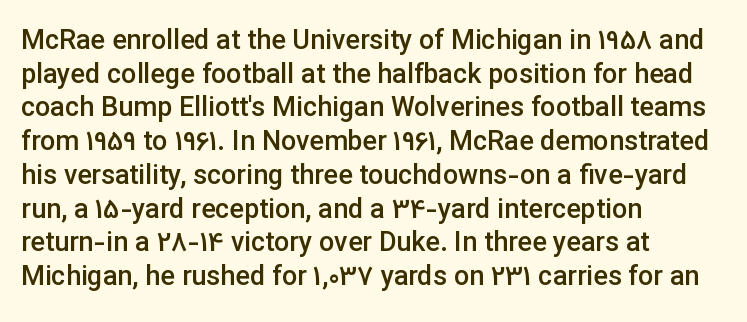
{"italic": "no", "bold": "semi", "underline": "no", "align": "left", "line_spacing": "normal", "line_spacing_ratio": 1.25, "letter_spacing": "normal", "letter_spacing_em": 0.0, "glyph_px": 27}
